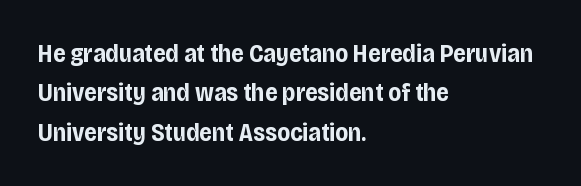
Evenly set lines give the paragraph a standard silhouette. Glance below the letters and you will spot only blank space. Typeset ragged right — the left edge is the straight one. This sample uses plain, unmodified letter spacing. Style check: upright. I'd describe the lettering as bold — thick and assertive.
